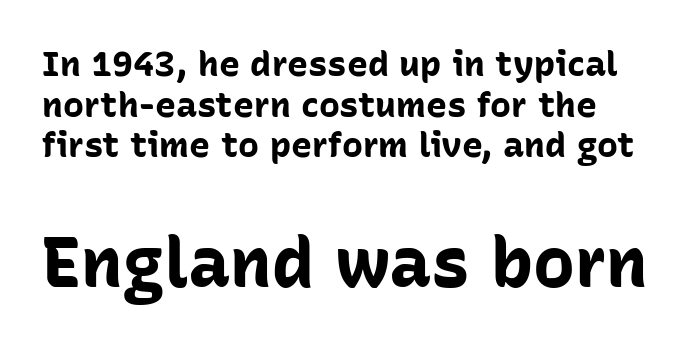
The image shows 70 px bold sans-serif type, upright; set line spacing 1.16x, normal letter spacing, not underlined; the second (bottom) block is 2.0x larger; low stroke contrast and a medium x-height.
